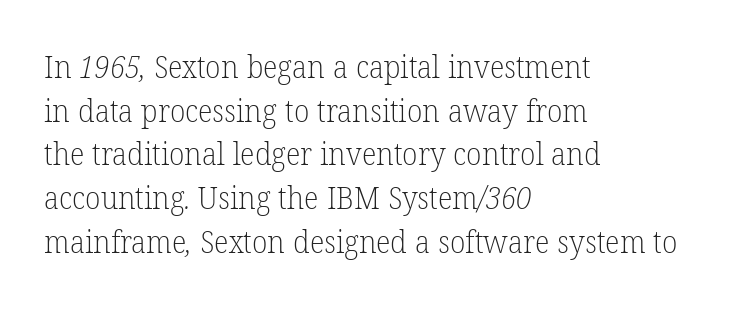
Q: Is the text bold? A: No.
Q: Is the typeface a serif or a sans-serif typeface? A: Serif.
Q: Is the text underlined? A: No.
Q: How is the paragraph aligned? A: Left-aligned.
Q: Is the spacing between letters normal or unusually wide? A: Normal.
Q: Is the spacing between lines tight, normal or loose? A: Normal.
Q: Width (condensed, normal, or wide)? A: Normal.
Q: Stroke contrast? A: Low.
Q: x-height? A: Medium.
Q: Monospaced? A: No.
